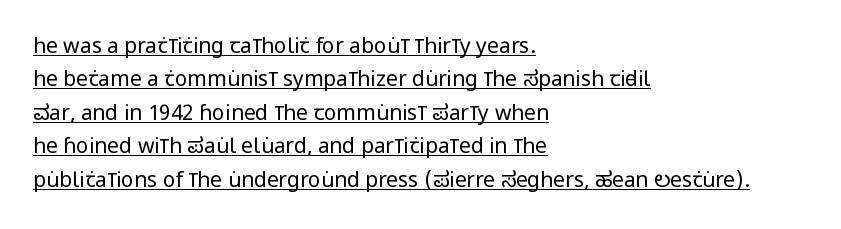
Notice how the stems are strictly vertical — no italics here. Does the leading feel generous? No, just average. How are the letters spaced? Ordinarily, with no added tracking. Is the block centered? No — it sits flush against the left margin.
